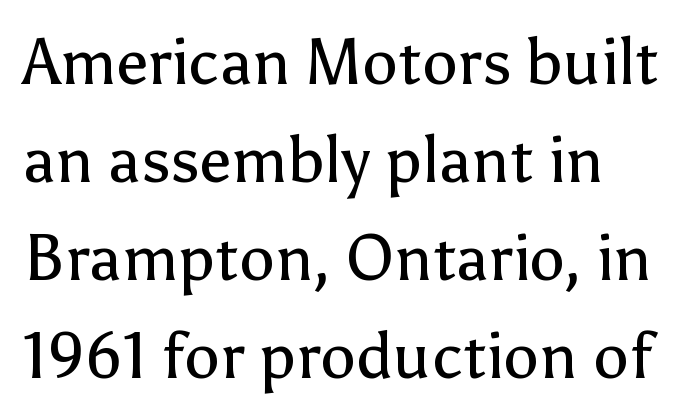
The image shows 64 px regular-weight sans-serif type, upright; set normal line spacing (1.53x), normal letter spacing, not underlined; low stroke contrast and a medium x-height.
